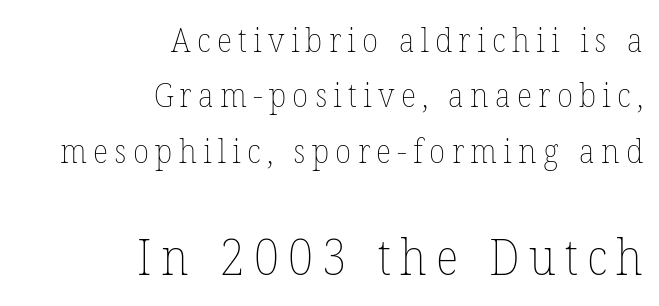
Q: Is the text bold? A: No.
Q: Is the text italic (slanted)? A: No, it is upright.
Q: Is the text underlined? A: No.
Q: How is the paragraph aligned? A: Right-aligned.
Q: Is the spacing between lines tight, normal or loose? A: Normal.
Q: Which block of text is set in a larger size, the first (top) or the second (bottom)? A: The second (bottom) one.
Q: Width (condensed, normal, or wide)? A: Normal.
Q: Stroke contrast? A: Low.
Q: x-height? A: Medium.
Q: Monospaced? A: No.
